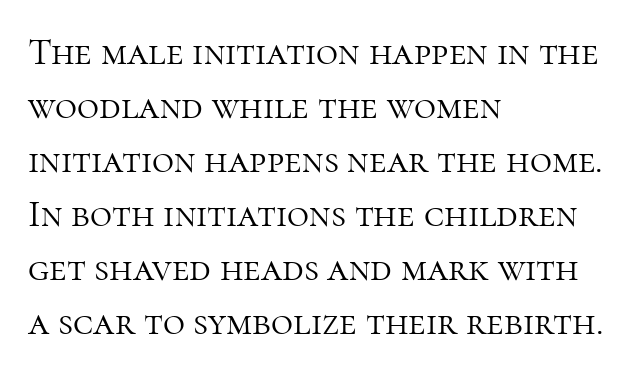
Q: Is the text bold? A: No.
Q: Is the text italic (slanted)? A: No, it is upright.
Q: Is the typeface a serif or a sans-serif typeface? A: Serif.
Q: Is the text underlined? A: No.
Q: How is the paragraph aligned? A: Left-aligned.
Q: Is the spacing between letters normal or unusually wide? A: Normal.
Q: Is the spacing between lines tight, normal or loose? A: Normal.
Q: Width (condensed, normal, or wide)? A: Normal.
Q: Stroke contrast? A: High.
Q: x-height? A: Medium.
Q: Monospaced? A: No.
